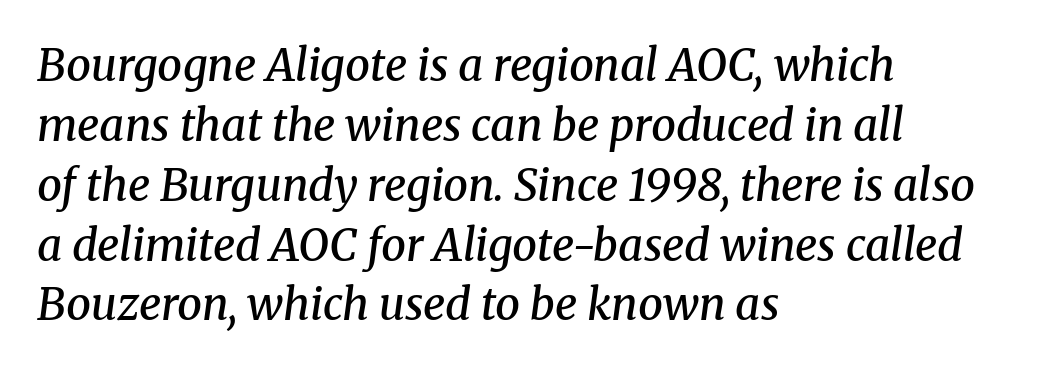
The glyphs have the mass of a demibold cut, below bold. You can tell from the footed stems that serif type was used. This sample uses plain, unmodified letter spacing. What's the leading like? Ordinary, nothing unusual.
